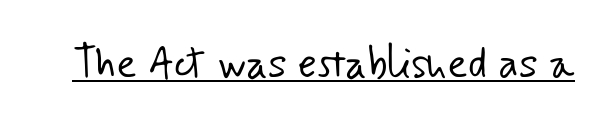
The image shows 42 px light sans-serif type; set normal letter spacing, underlined; low stroke contrast and a small x-height.
